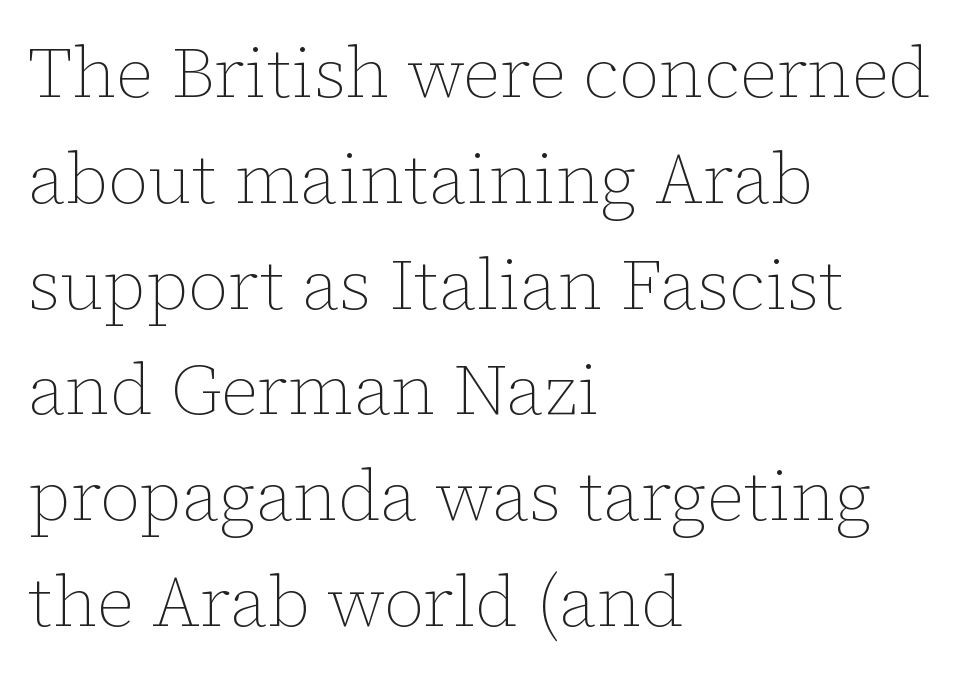
Stems and bowls with no extra thickness — not bold. This rendering uses left alignment, leaving the right contour irregular. Notice how descenders clear the ascenders below comfortably — that's standard leading. The letters advance in unequal steps, a hallmark of proportional type. Beneath every word, the page is bare.
